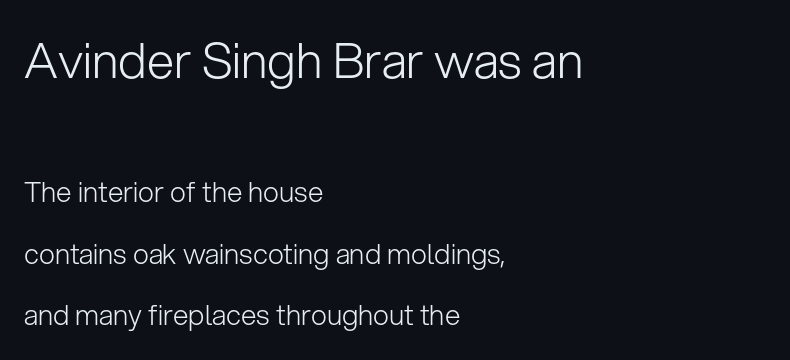
{"serif": "no", "italic": "no", "bold": "no", "weight": "light", "width": "normal", "stroke_contrast": "low", "x_height": "medium", "monospaced": "no", "underline": "no", "align": "left", "line_spacing": "loose", "line_spacing_ratio": 2.2, "letter_spacing": "normal", "letter_spacing_em": 0.0, "larger_block": "first", "size_ratio": 1.75, "glyph_px": 49}
